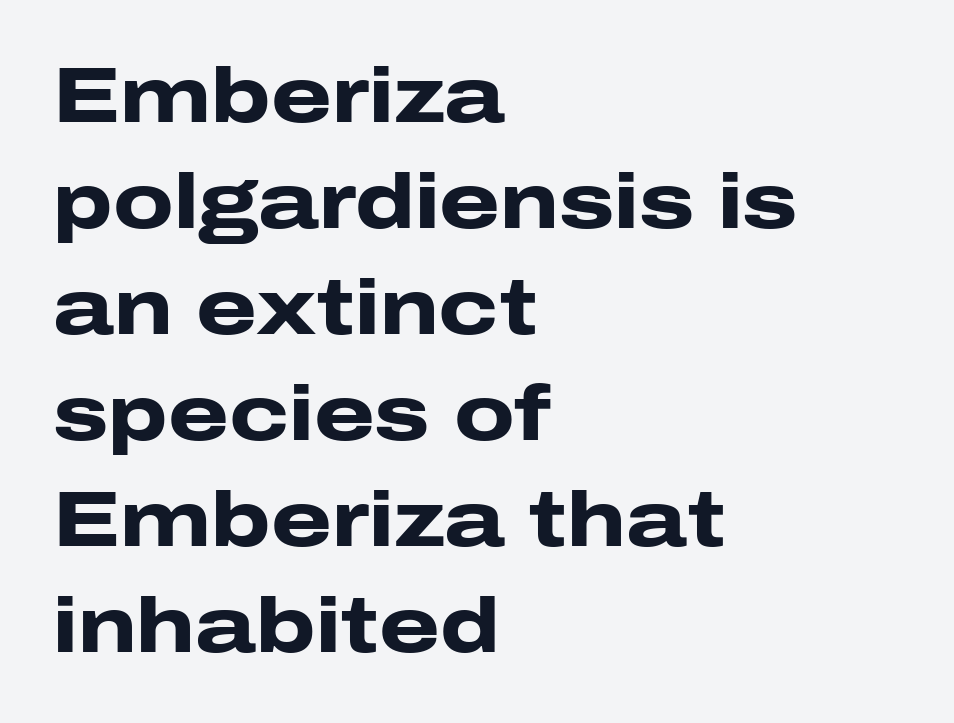
{"serif": "no", "italic": "no", "bold": "yes", "weight": "heavy", "width": "wide", "stroke_contrast": "low", "x_height": "medium", "monospaced": "no", "underline": "no", "align": "left", "line_spacing": "normal", "line_spacing_ratio": 1.36, "letter_spacing": "normal", "letter_spacing_em": 0.0, "glyph_px": 78}
